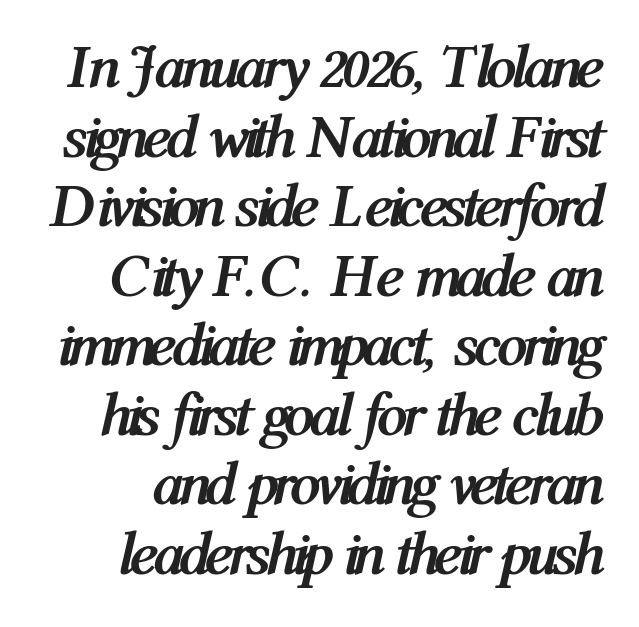
Q: Is the text bold? A: Yes.
Q: Is the text italic (slanted)? A: Yes, it leans right by about 12 degrees.
Q: Is the text underlined? A: No.
Q: Is the spacing between letters normal or unusually wide? A: Normal.
Q: Is the spacing between lines tight, normal or loose? A: Tight.
Q: Width (condensed, normal, or wide)? A: Condensed.
Q: Stroke contrast? A: Medium.
Q: x-height? A: Medium.
Q: Monospaced? A: No.
